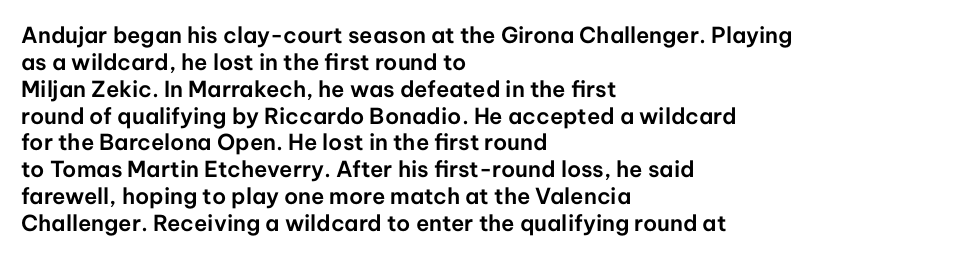
Q: Is the text italic (slanted)? A: No, it is upright.
Q: Is the text underlined? A: No.
Q: How is the paragraph aligned? A: Left-aligned.
Q: Is the spacing between letters normal or unusually wide? A: Normal.
